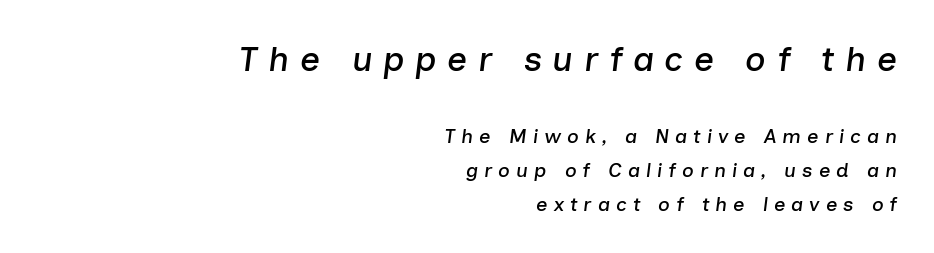
{"italic": "yes", "lean": "right", "slant_degrees": 7, "width": "normal", "stroke_contrast": "low", "x_height": "medium", "monospaced": "no", "underline": "no", "align": "right", "line_spacing": "normal", "line_spacing_ratio": 1.69, "letter_spacing": "wide", "letter_spacing_em": 0.3, "larger_block": "first", "size_ratio": 1.75, "glyph_px": 35}
